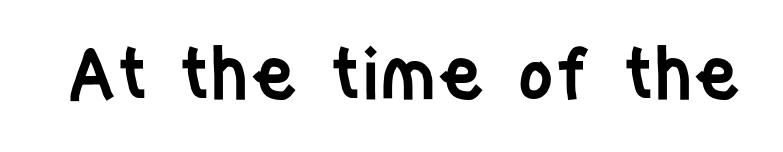
Serifs: no, the terminals of the letterforms are clean. Heft: intermediate — a semibold. The letters stand upright; this is a roman face. Here the designer chose a conventional face with non-uniform glyph widths. The line texture is even and compact thanks to regular tracking. Type without underlining.
